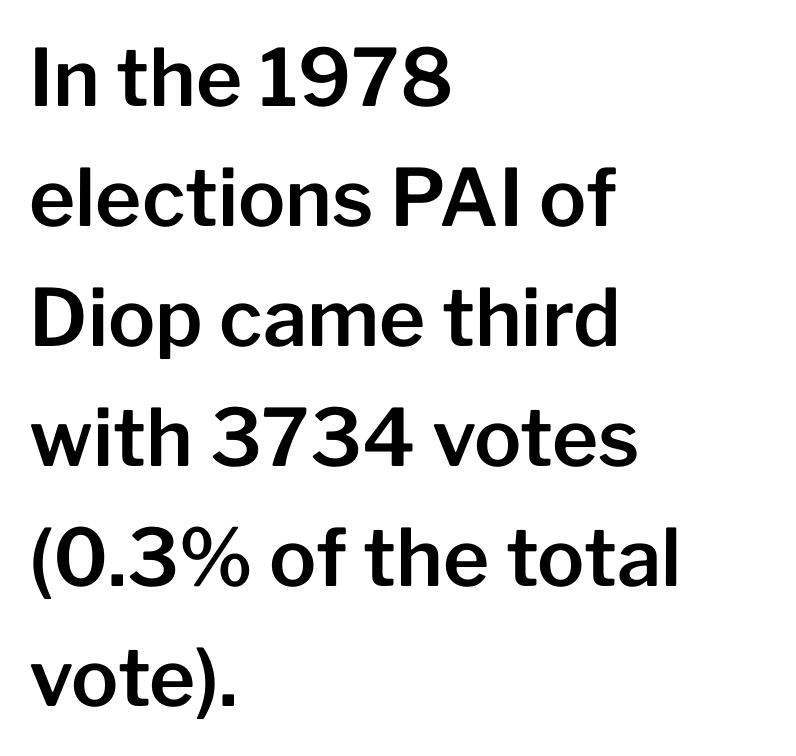
Unlike a traditional serif, this face leaves its strokes unadorned. Check under the words: just untouched page. Rows of type keep a routine distance in the vertical direction. A typesetter would call this zero additional tracking.
